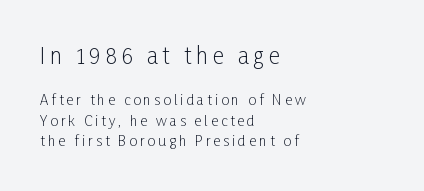
The image shows 22 px text type, upright; set left-aligned, normal line spacing (1.47x), unusually wide letter spacing (+0.21 em), not underlined; the first (top) block is 1.57x larger.
